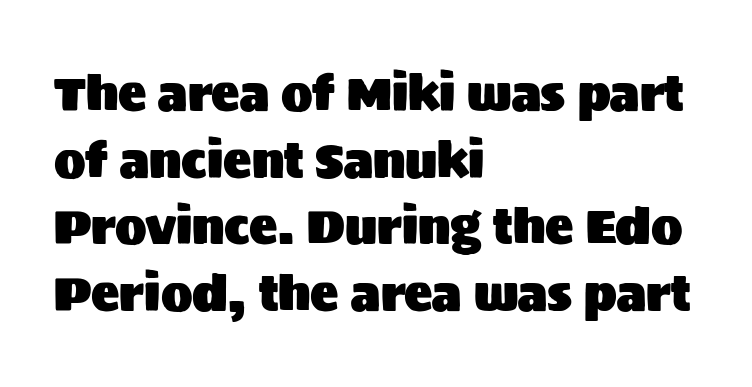
The image shows 47 px sans-serif type, upright; set left-aligned, normal line spacing (1.42x), normal letter spacing, not underlined; medium stroke contrast and a large x-height.
